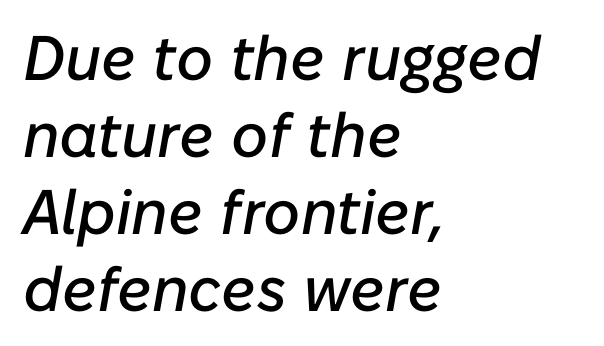
{"italic": "yes", "lean": "right", "slant_degrees": 10, "width": "normal", "stroke_contrast": "low", "x_height": "medium", "monospaced": "no", "underline": "no", "align": "left", "line_spacing_ratio": 1.22, "letter_spacing": "normal", "letter_spacing_em": 0.0, "glyph_px": 63}
